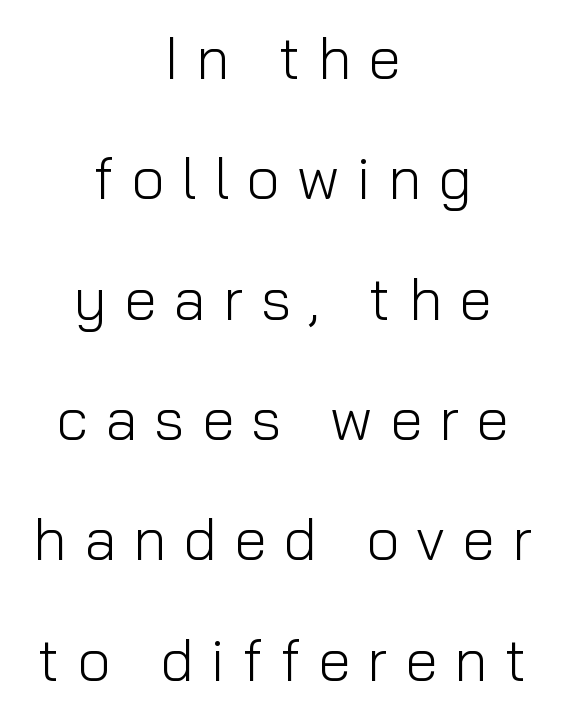
Glance below the letters and you will spot only blank space. The typesetting does not lean heavy: it is not bold. Line spacing here is loose. Honestly, the letter spacing is so wide it's the main thing you notice.
